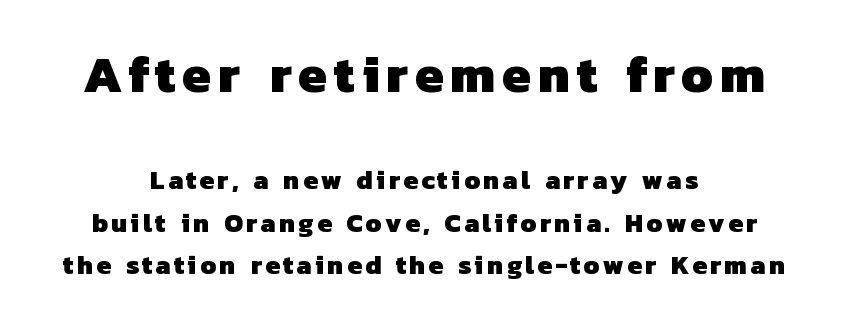
Visually the block forms a symmetrical silhouette, jagged on both flanks. You can tell from the bare stems that sans-serif type was used. These two chunks differ in scale, with the top chunk taking the larger measure. A dark, heavy texture on the line: the type is bold.
